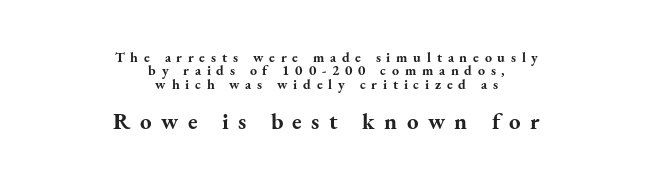
Q: Is the text bold? A: Yes.
Q: Is the text italic (slanted)? A: No, it is upright.
Q: Is the text underlined? A: No.
Q: How is the paragraph aligned? A: Centered.
Q: Is the spacing between letters normal or unusually wide? A: Unusually wide.
Q: Is the spacing between lines tight, normal or loose? A: Tight.
Q: Which block of text is set in a larger size, the first (top) or the second (bottom)? A: The second (bottom) one.
